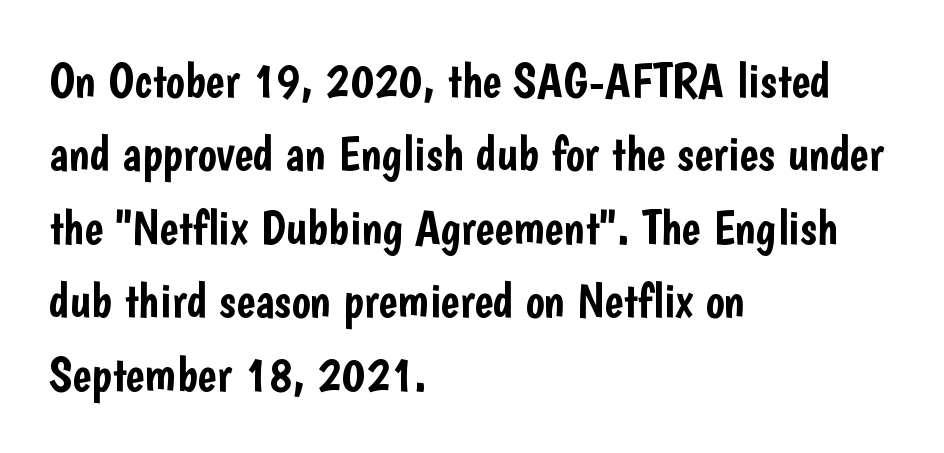
{"serif": "no", "italic": "no", "width": "condensed", "stroke_contrast": "low", "x_height": "medium", "monospaced": "no", "underline": "no", "align": "left", "line_spacing": "normal", "line_spacing_ratio": 1.47, "letter_spacing": "normal", "letter_spacing_em": 0.0, "glyph_px": 50}
